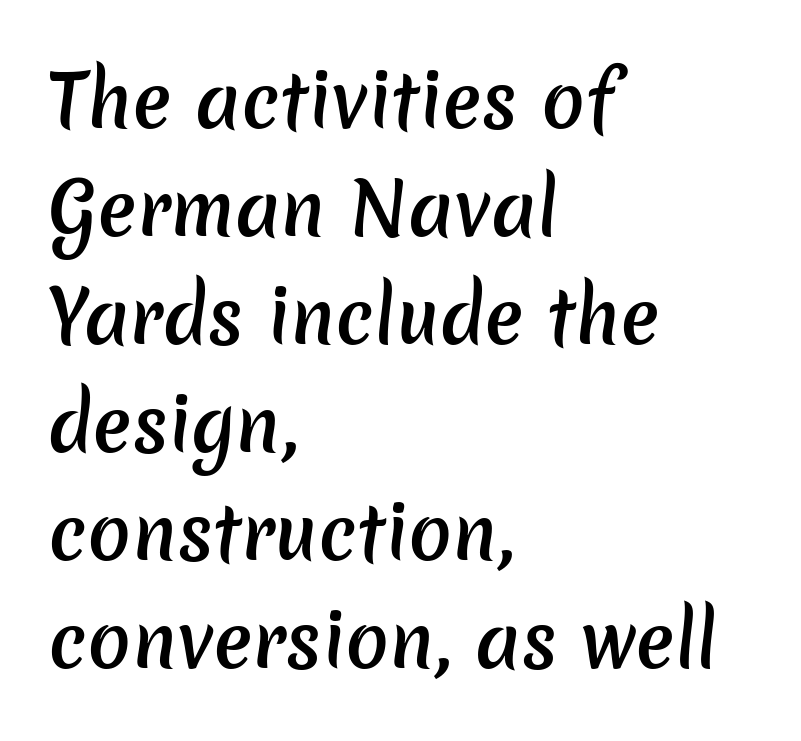
Q: Is the text bold? A: Semi-bold.
Q: Is the typeface a serif or a sans-serif typeface? A: Sans-serif.
Q: Is the text underlined? A: No.
Q: How is the paragraph aligned? A: Left-aligned.
Q: Is the spacing between letters normal or unusually wide? A: Normal.
Q: Is the spacing between lines tight, normal or loose? A: Normal.
Q: Width (condensed, normal, or wide)? A: Normal.
Q: Stroke contrast? A: Low.
Q: x-height? A: Medium.
Q: Monospaced? A: No.
